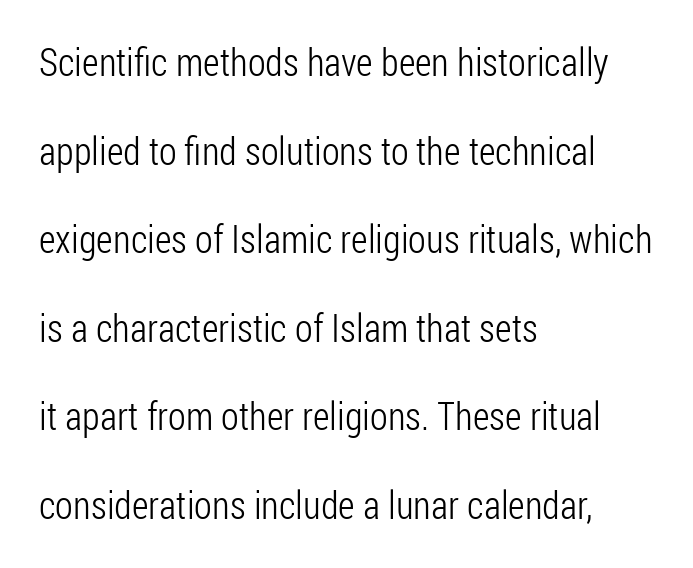
Q: Is the text bold? A: No.
Q: Is the text italic (slanted)? A: No, it is upright.
Q: Is the typeface a serif or a sans-serif typeface? A: Sans-serif.
Q: Is the text underlined? A: No.
Q: How is the paragraph aligned? A: Left-aligned.
Q: Is the spacing between letters normal or unusually wide? A: Normal.
Q: Is the spacing between lines tight, normal or loose? A: Loose.
Q: Width (condensed, normal, or wide)? A: Condensed.
Q: Stroke contrast? A: Low.
Q: x-height? A: Medium.
Q: Monospaced? A: No.
